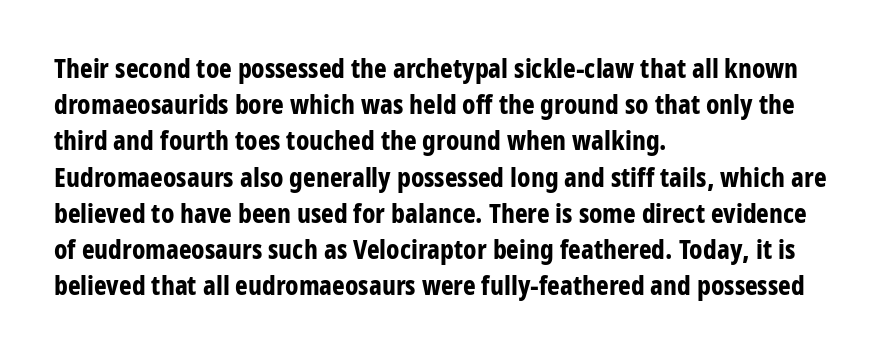
The image shows 27 px bold type, upright; set left-aligned, normal line spacing (1.34x), normal letter spacing, not underlined.
